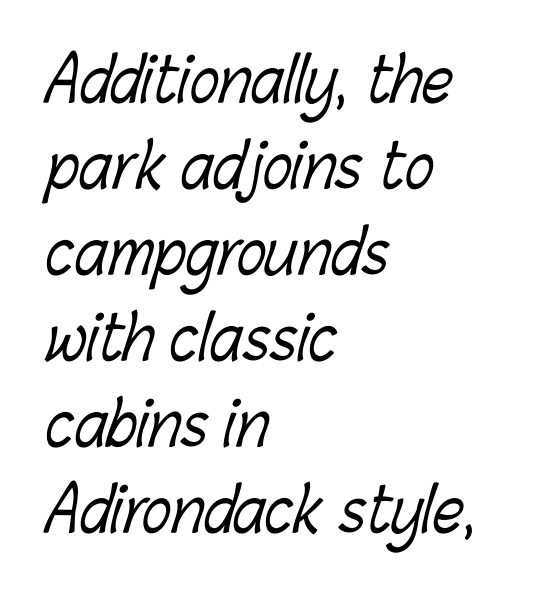
The image shows 61 px light, condensed type; set left-aligned, normal line spacing (1.41x), normal letter spacing, not underlined; low stroke contrast and a medium x-height.
